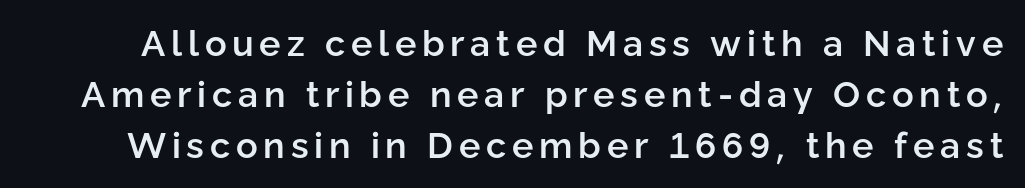
The image shows 36 px semibold sans-serif type, upright; set normal line spacing (1.41x), not underlined; low stroke contrast and a medium x-height.
